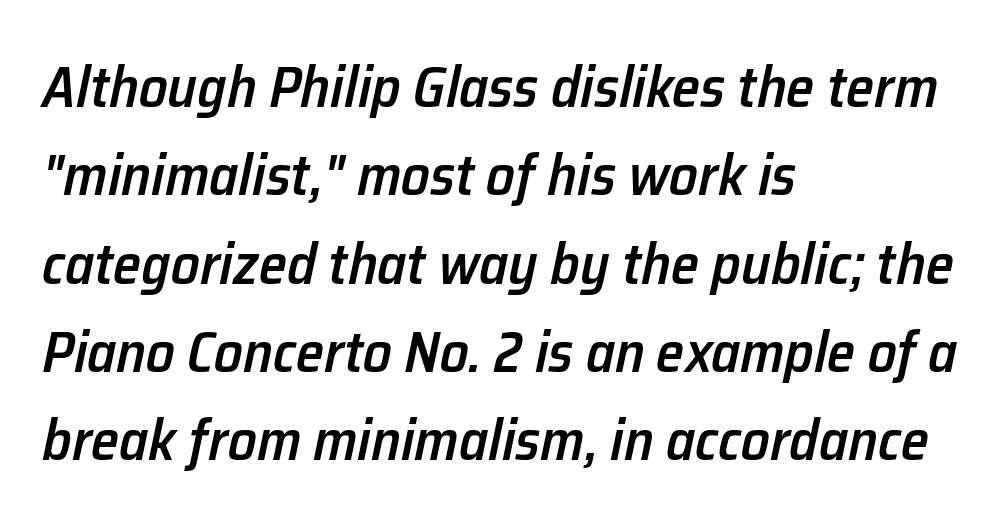
Q: Is the text bold? A: Semi-bold.
Q: Is the text italic (slanted)? A: Yes, it leans right by about 12 degrees.
Q: Is the text underlined? A: No.
Q: How is the paragraph aligned? A: Left-aligned.
Q: Is the spacing between letters normal or unusually wide? A: Normal.
Q: Is the spacing between lines tight, normal or loose? A: Normal.
Q: Width (condensed, normal, or wide)? A: Normal.
Q: Stroke contrast? A: Low.
Q: x-height? A: Medium.
Q: Monospaced? A: No.
